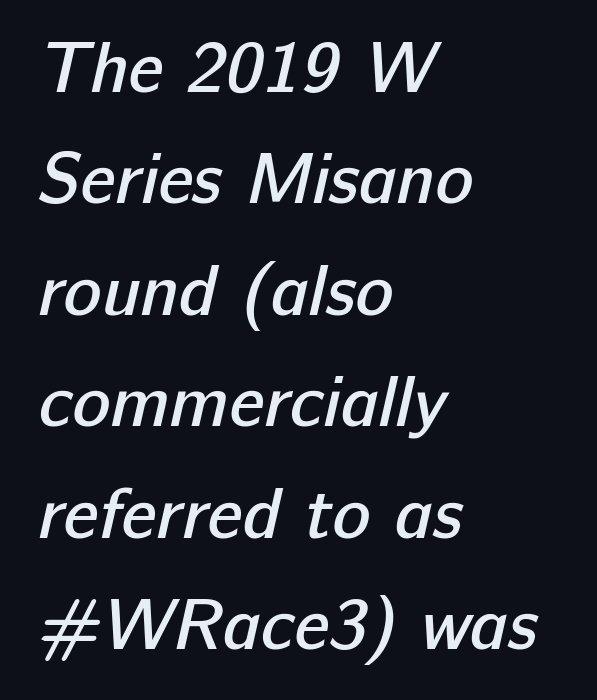
Q: Is the text bold? A: Semi-bold.
Q: Is the typeface a serif or a sans-serif typeface? A: Sans-serif.
Q: Is the text underlined? A: No.
Q: How is the paragraph aligned? A: Left-aligned.
Q: Is the spacing between letters normal or unusually wide? A: Normal.
Q: Is the spacing between lines tight, normal or loose? A: Normal.
Q: Width (condensed, normal, or wide)? A: Normal.
Q: Stroke contrast? A: Low.
Q: x-height? A: Medium.
Q: Monospaced? A: No.
